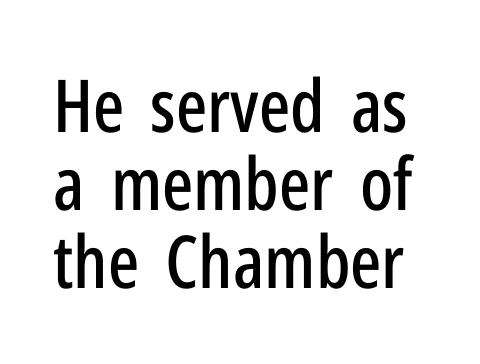
{"serif": "no", "italic": "no", "width": "condensed", "stroke_contrast": "low", "x_height": "medium", "monospaced": "no", "underline": "no", "line_spacing": "tight", "line_spacing_ratio": 1.07, "letter_spacing": "normal", "letter_spacing_em": 0.0, "glyph_px": 73}
